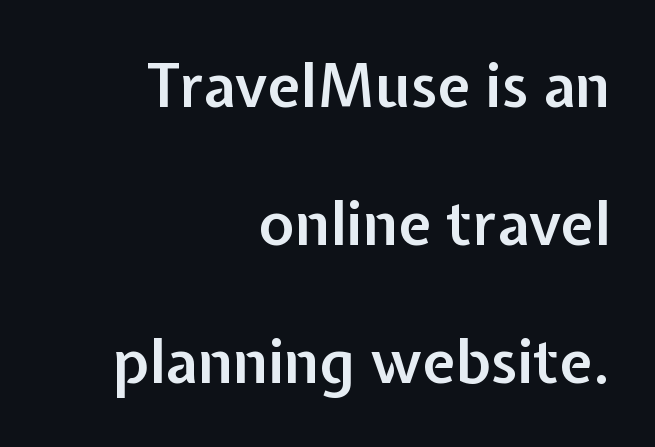
{"serif": "no", "italic": "no", "bold": "semi", "weight": "semibold", "width": "normal", "stroke_contrast": "low", "x_height": "medium", "monospaced": "no", "underline": "no", "align": "right", "line_spacing": "loose", "line_spacing_ratio": 2.3, "letter_spacing": "normal", "letter_spacing_em": 0.0, "glyph_px": 60}
